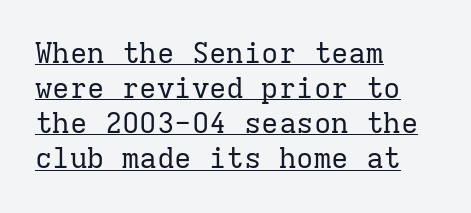
The image shows 29 px regular-weight serif type, upright, monospaced; set left-aligned, line spacing 1.21x, normal letter spacing, underlined; low stroke contrast and a medium x-height.
